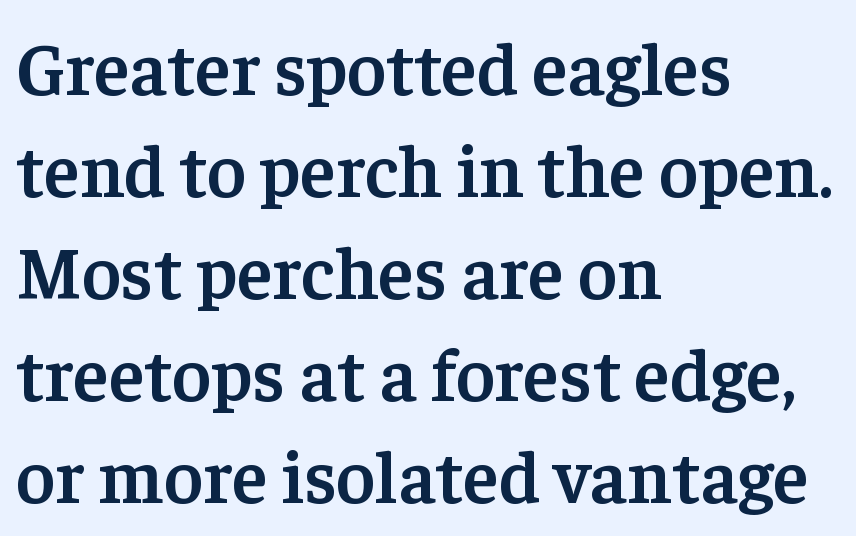
The image shows 75 px semibold serif type, upright; set left-aligned, normal line spacing (1.36x), normal letter spacing, not underlined; low stroke contrast and a medium x-height.
